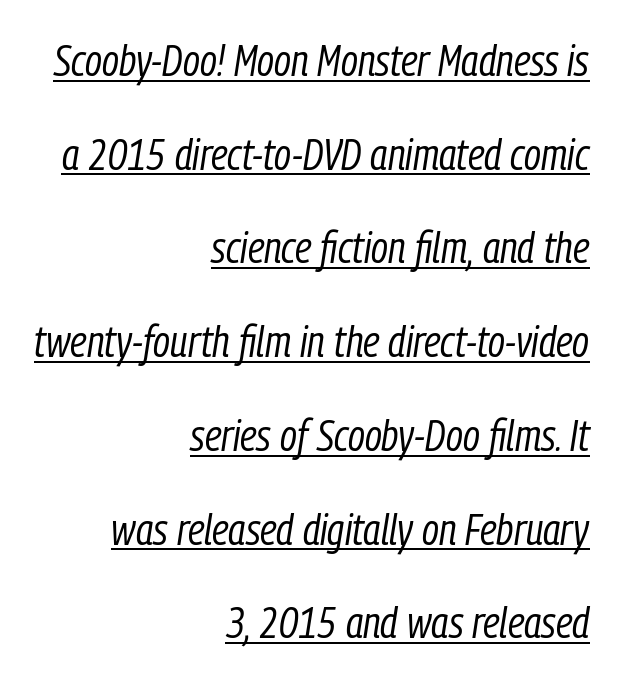
Q: Is the text bold? A: No.
Q: Is the text italic (slanted)? A: Yes, it leans right by about 9 degrees.
Q: Is the text underlined? A: Yes.
Q: How is the paragraph aligned? A: Right-aligned.
Q: Is the spacing between letters normal or unusually wide? A: Normal.
Q: Is the spacing between lines tight, normal or loose? A: Loose.
Q: Width (condensed, normal, or wide)? A: Condensed.
Q: Stroke contrast? A: Low.
Q: x-height? A: Medium.
Q: Monospaced? A: No.
